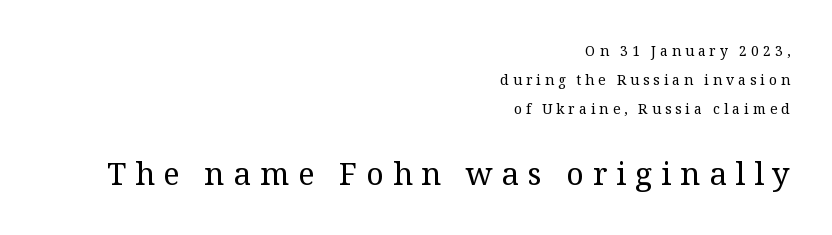
Q: Is the text bold? A: No.
Q: Is the text italic (slanted)? A: No, it is upright.
Q: Is the typeface a serif or a sans-serif typeface? A: Serif.
Q: Is the text underlined? A: No.
Q: How is the paragraph aligned? A: Right-aligned.
Q: Is the spacing between letters normal or unusually wide? A: Unusually wide.
Q: Is the spacing between lines tight, normal or loose? A: Loose.
Q: Which block of text is set in a larger size, the first (top) or the second (bottom)? A: The second (bottom) one.
Q: Width (condensed, normal, or wide)? A: Normal.
Q: Stroke contrast? A: Medium.
Q: x-height? A: Medium.
Q: Monospaced? A: No.
